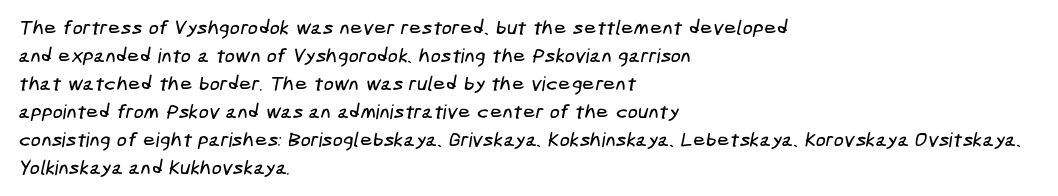
Q: Is the text underlined? A: No.
Q: How is the paragraph aligned? A: Left-aligned.
Q: Is the spacing between letters normal or unusually wide? A: Normal.
Q: Is the spacing between lines tight, normal or loose? A: Normal.
